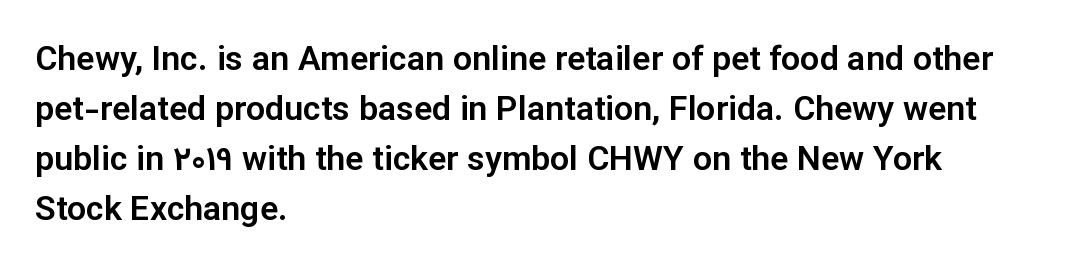
The image shows 34 px sans-serif type, upright; set left-aligned, normal line spacing (1.47x), normal letter spacing, not underlined; low stroke contrast and a medium x-height.
